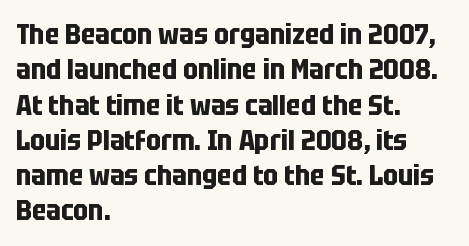
{"serif": "no", "italic": "no", "bold": "yes", "weight": "bold", "width": "condensed", "stroke_contrast": "low", "x_height": "large", "monospaced": "no", "underline": "no", "align": "left", "line_spacing": "normal", "line_spacing_ratio": 1.26, "letter_spacing": "normal", "letter_spacing_em": 0.0, "glyph_px": 28}
